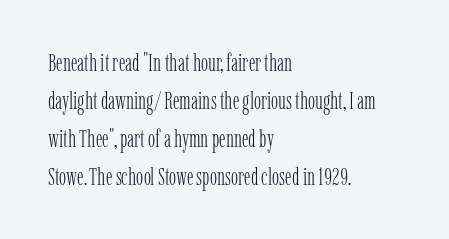
Caption: standard tracking, unaltered. How would I describe the line gaps? Plain and ordinary. Notice how the stems are strictly vertical — no italics here. The typeface has the unassuming heft of standard copy or less. The lines are quadded left.
